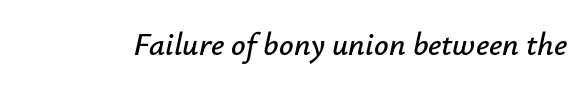
Q: Is the text italic (slanted)? A: Yes, it leans right by about 12 degrees.
Q: Is the text underlined? A: No.
Q: Is the spacing between letters normal or unusually wide? A: Normal.
Q: Width (condensed, normal, or wide)? A: Normal.
Q: Stroke contrast? A: Low.
Q: x-height? A: Small.
Q: Monospaced? A: No.
